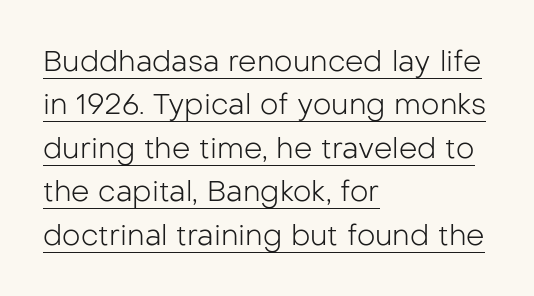
The image shows 29 px light sans-serif type, upright; set left-aligned, normal line spacing (1.5x), normal letter spacing, underlined; low stroke contrast and a medium x-height.
